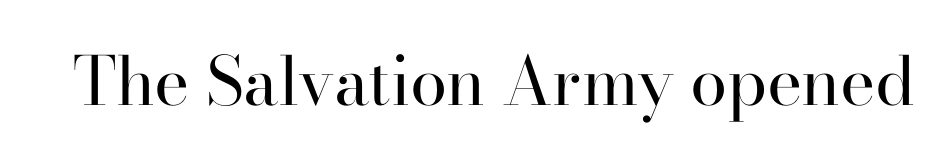
{"serif": "yes", "italic": "no", "bold": "no", "weight": "regular", "width": "normal", "stroke_contrast": "high", "x_height": "small", "monospaced": "no", "underline": "no", "letter_spacing": "normal", "letter_spacing_em": 0.0, "glyph_px": 67}
